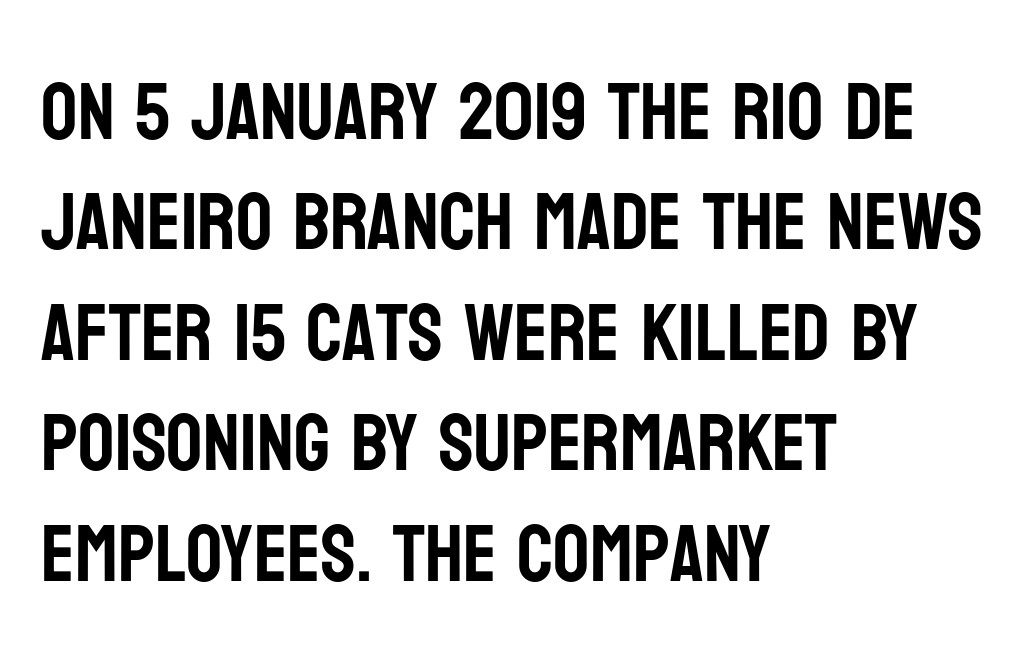
The image shows 80 px condensed sans-serif type, upright; set left-aligned, normal line spacing (1.38x), normal letter spacing, not underlined; low stroke contrast and a large x-height.
